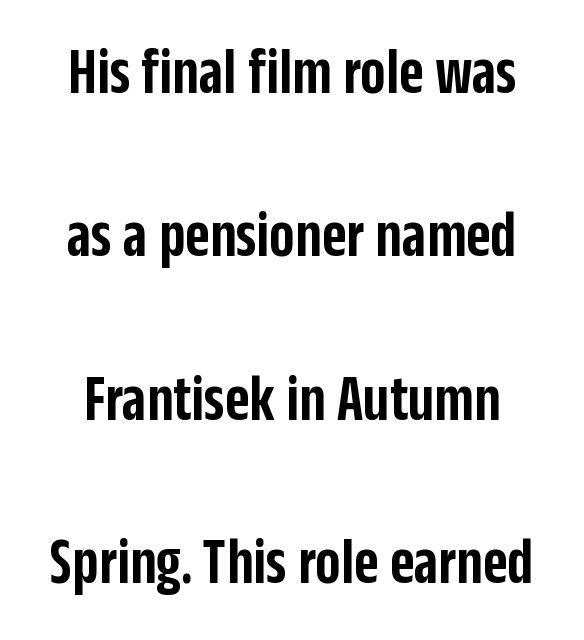
The image shows 67 px semibold, condensed sans-serif type, upright; set centered, loose line spacing (2.44x), normal letter spacing, not underlined; low stroke contrast and a large x-height.
